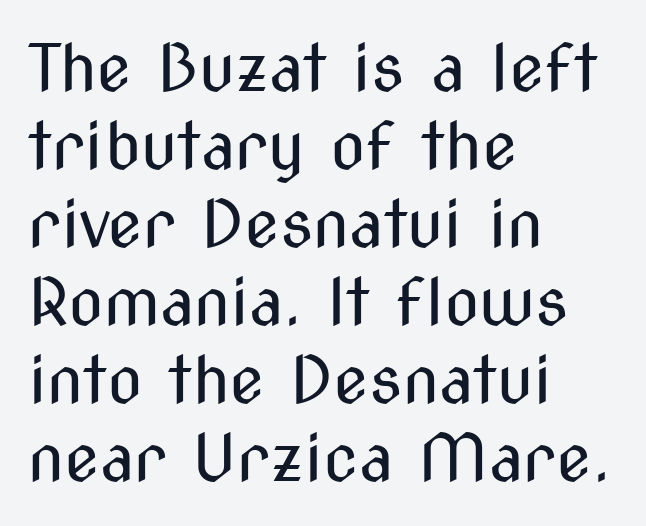
{"serif": "no", "italic": "no", "bold": "no", "weight": "regular", "width": "condensed", "stroke_contrast": "medium", "x_height": "medium", "monospaced": "no", "underline": "no", "align": "left", "line_spacing_ratio": 1.2, "letter_spacing": "normal", "letter_spacing_em": 0.0, "glyph_px": 65}
